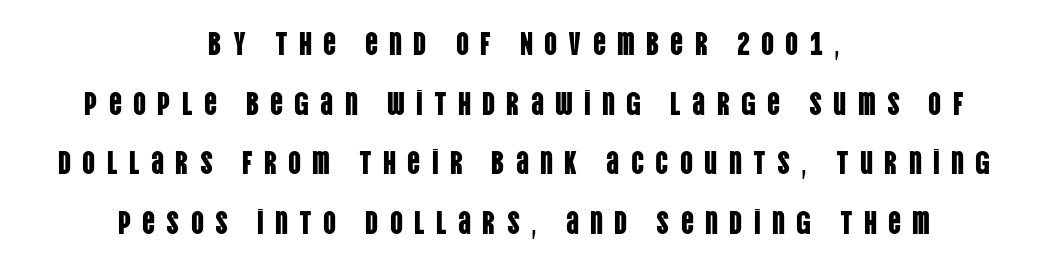
The image shows 32 px condensed sans-serif type, upright; set centered, line spacing 1.86x, unusually wide letter spacing (+0.35 em), not underlined; low stroke contrast and a large x-height.
